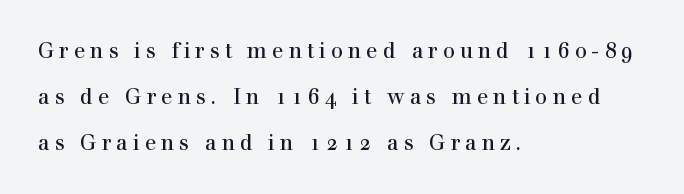
These lines stand farther apart than default settings would place them. Glyph-to-glyph distance is far greater than everyday printed text. Italic? Not at all — the glyphs are vertical. Does the copy run flush right? No — it runs flush left.
